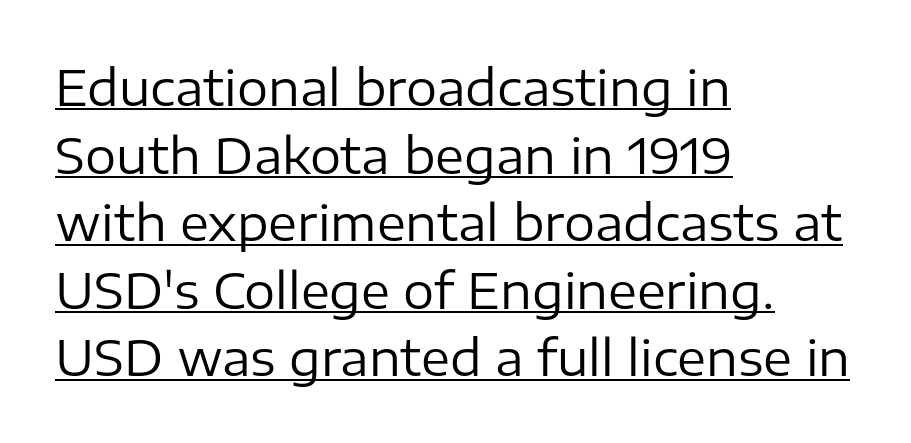
{"serif": "no", "italic": "no", "bold": "no", "weight": "regular", "width": "normal", "stroke_contrast": "low", "x_height": "medium", "monospaced": "no", "underline": "yes", "align": "left", "line_spacing": "normal", "line_spacing_ratio": 1.38, "letter_spacing": "normal", "letter_spacing_em": 0.0, "glyph_px": 49}
